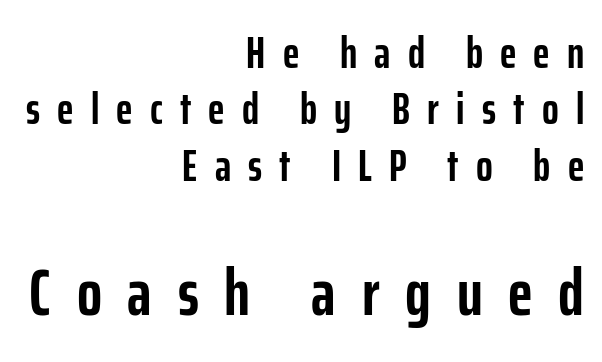
As a designer I'd log this as weight 700, bold. Where is the straight margin? On the right. This layout puts the modest block above and the oversized block below. Character widths vary here, with narrow letters taking less room than wide ones. To sum up the face: it is a sans, with no serifs.
